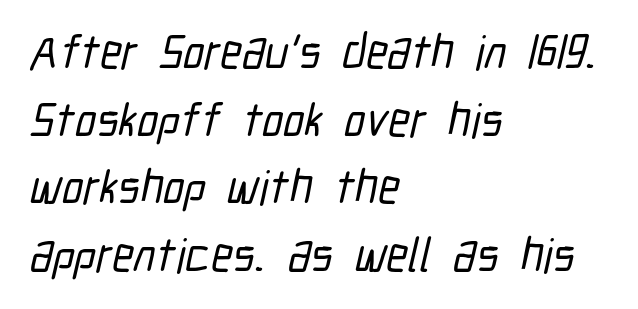
Typographically, this falls in the sans-serif category. Rows of type keep a routine distance in the vertical direction. The paragraph has a hard left edge and a soft right edge. The rendering uses natural spacing where letterforms have individual widths. A clean baseline with only descenders dipping below it.
